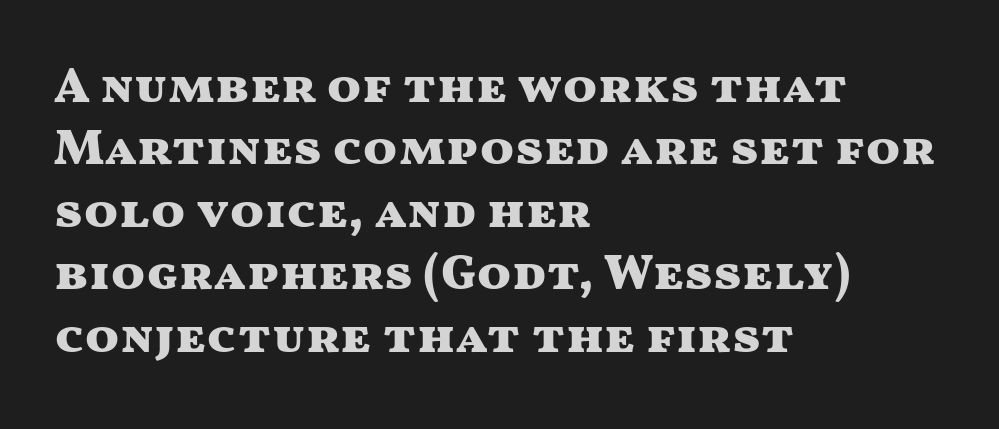
Q: Is the text bold? A: Yes.
Q: Is the text italic (slanted)? A: No, it is upright.
Q: Is the typeface a serif or a sans-serif typeface? A: Sans-serif.
Q: Is the text underlined? A: No.
Q: How is the paragraph aligned? A: Left-aligned.
Q: Is the spacing between letters normal or unusually wide? A: Normal.
Q: Is the spacing between lines tight, normal or loose? A: Normal.
Q: Width (condensed, normal, or wide)? A: Wide.
Q: Stroke contrast? A: Medium.
Q: x-height? A: Medium.
Q: Monospaced? A: No.
